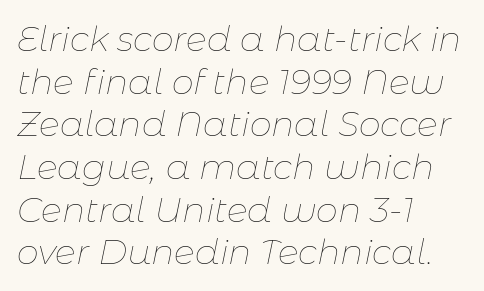
Q: Is the text bold? A: No.
Q: Is the text italic (slanted)? A: Yes, it leans right by about 11 degrees.
Q: Is the text underlined? A: No.
Q: How is the paragraph aligned? A: Left-aligned.
Q: Is the spacing between letters normal or unusually wide? A: Normal.
Q: Width (condensed, normal, or wide)? A: Normal.
Q: Stroke contrast? A: Low.
Q: x-height? A: Medium.
Q: Monospaced? A: No.
